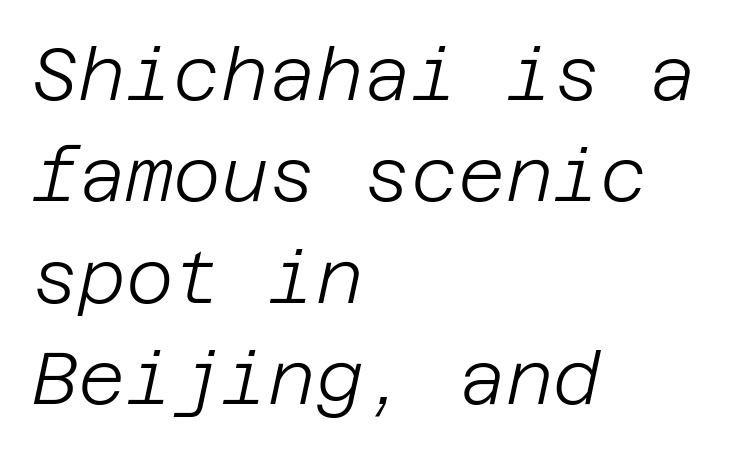
Q: Is the text bold? A: No.
Q: Is the text italic (slanted)? A: Yes, it leans right by about 12 degrees.
Q: Is the text underlined? A: No.
Q: How is the paragraph aligned? A: Left-aligned.
Q: Is the spacing between letters normal or unusually wide? A: Normal.
Q: Is the spacing between lines tight, normal or loose? A: Normal.
Q: Width (condensed, normal, or wide)? A: Normal.
Q: Stroke contrast? A: Low.
Q: x-height? A: Large.
